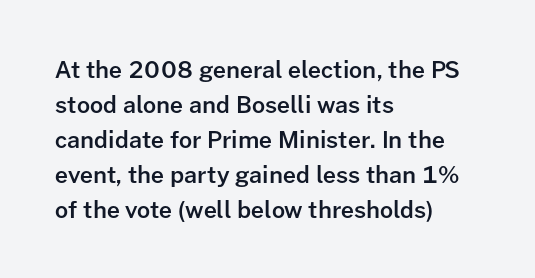
The image shows 23 px text type, upright; set left-aligned, normal line spacing (1.52x), normal letter spacing, not underlined.
